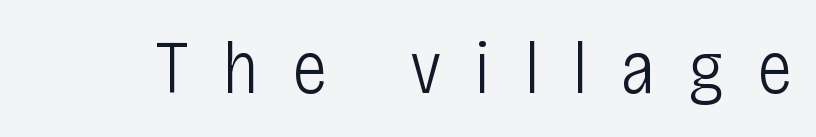
The image shows 74 px light, condensed sans-serif type, upright; set unusually wide letter spacing (+0.45 em), not underlined; low stroke contrast and a large x-height.
